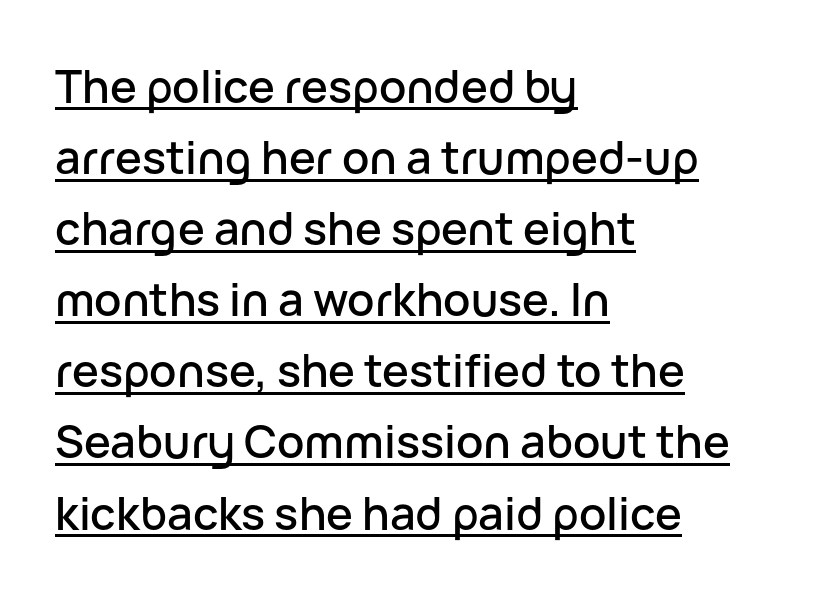
Horizontally, the lines are justified to the leading edge only. This sample uses an upright cut, with every glyph sitting square on the baseline. You could not count columns in this text — the font is proportionally spaced. Underlined type. The passage shown is typeset with a sans-serif family. Look at the tracking — it's just the regular setting, nothing added.
